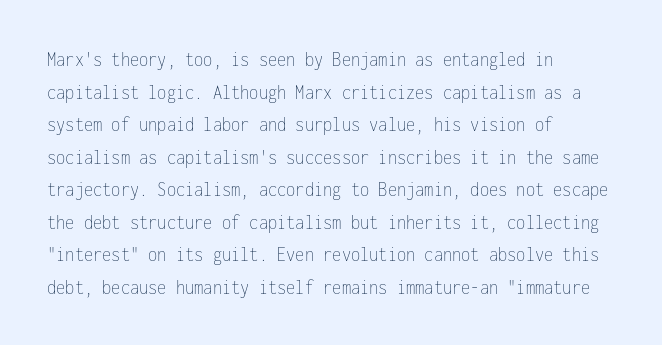
The axis of the letterforms is exactly vertical. Here the glyphs are tracked normally, forming tight word shapes. Descenders hang freely into open space. Line beginnings align vertically; line endings do not. The rows are spaced the way most documents space them.
